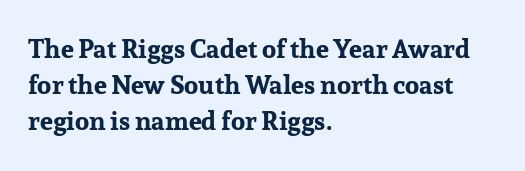
Clear beneath every line of the passage. The typography opts for an upright posture over an oblique one. Evenly set lines give the paragraph a standard silhouette. Standard letterfit; no display-style spreading of the glyphs. The compositor pushed each line to the left boundary.
